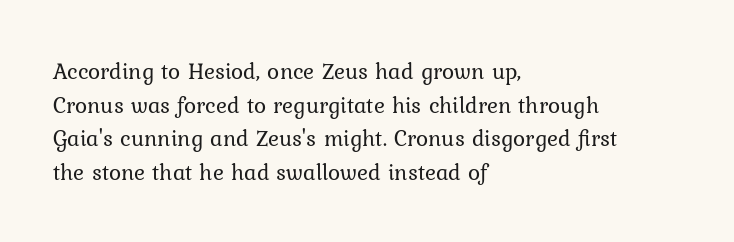
Q: Is the text bold? A: No.
Q: Is the text italic (slanted)? A: No, it is upright.
Q: Is the text underlined? A: No.
Q: How is the paragraph aligned? A: Left-aligned.
Q: Is the spacing between letters normal or unusually wide? A: Normal.
Q: Is the spacing between lines tight, normal or loose? A: Normal.
